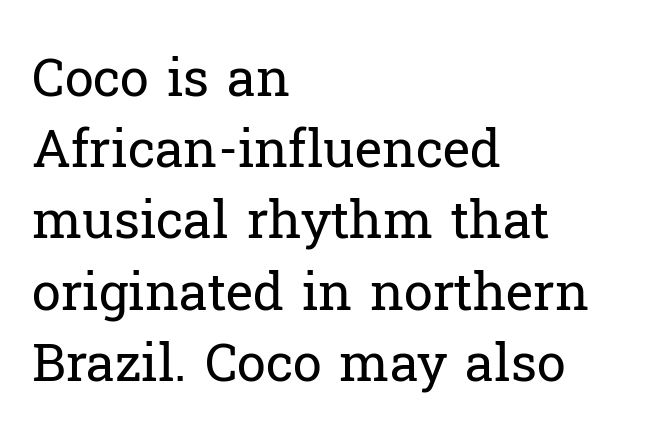
{"serif": "yes", "italic": "no", "bold": "no", "weight": "regular", "width": "normal", "stroke_contrast": "low", "x_height": "medium", "monospaced": "no", "underline": "no", "align": "left", "line_spacing": "normal", "line_spacing_ratio": 1.37, "letter_spacing": "normal", "letter_spacing_em": 0.0, "glyph_px": 52}
